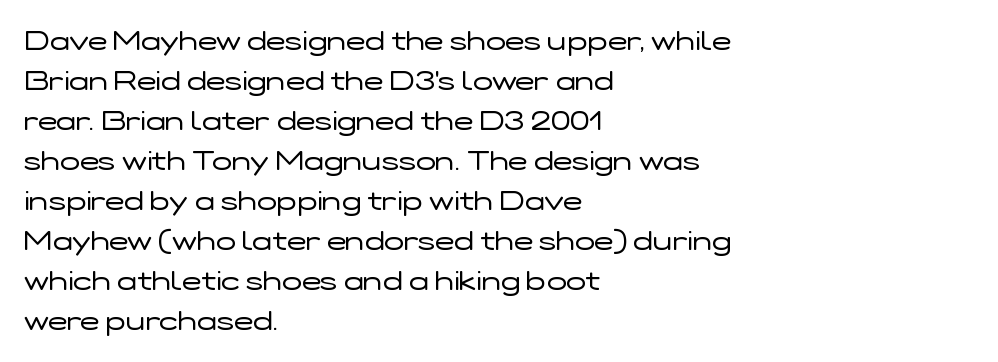
Q: Is the text bold? A: No.
Q: Is the text italic (slanted)? A: No, it is upright.
Q: Is the text underlined? A: No.
Q: How is the paragraph aligned? A: Left-aligned.
Q: Is the spacing between letters normal or unusually wide? A: Normal.
Q: Is the spacing between lines tight, normal or loose? A: Normal.
